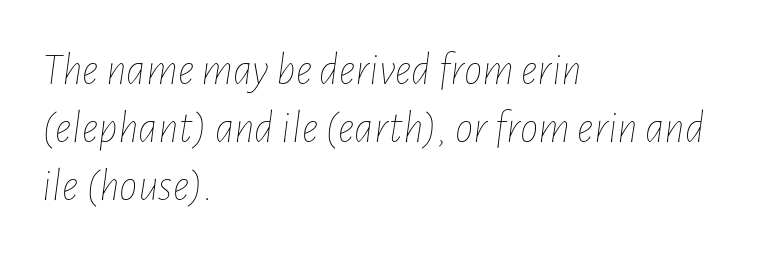
Q: Is the text bold? A: No.
Q: Is the text italic (slanted)? A: Yes, it leans right by about 7 degrees.
Q: Is the text underlined? A: No.
Q: How is the paragraph aligned? A: Left-aligned.
Q: Is the spacing between letters normal or unusually wide? A: Normal.
Q: Is the spacing between lines tight, normal or loose? A: Normal.
Q: Width (condensed, normal, or wide)? A: Condensed.
Q: Stroke contrast? A: Low.
Q: x-height? A: Medium.
Q: Monospaced? A: No.
